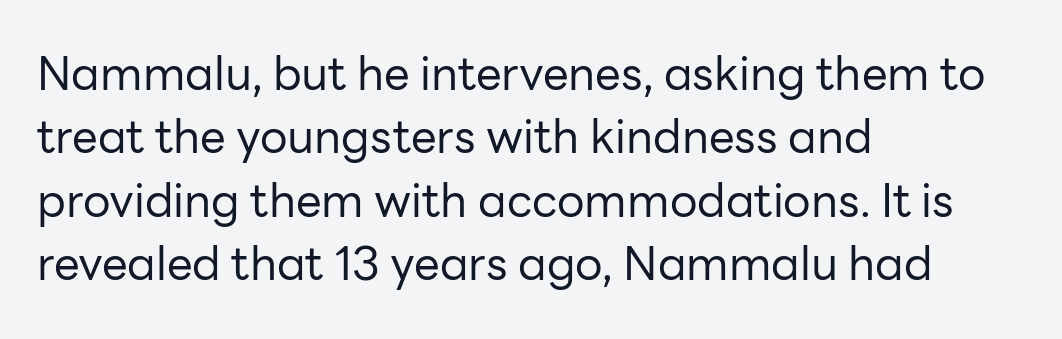
The image shows 46 px regular-weight sans-serif type, upright; set left-aligned, normal line spacing (1.38x), normal letter spacing, not underlined; low stroke contrast and a medium x-height.
